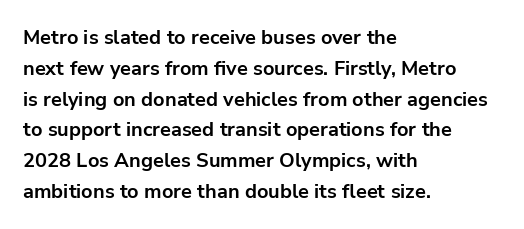
A student would call this left alignment; a typographer would say flush left, rag right. Any mark beneath the type? The region is blank. A dark, heavy texture on the line: the type is bold. The leading is moderate, giving the passage an even texture. The gaps between neighbouring characters are ordinary and unremarkable. The axis of the letterforms is exactly vertical.
